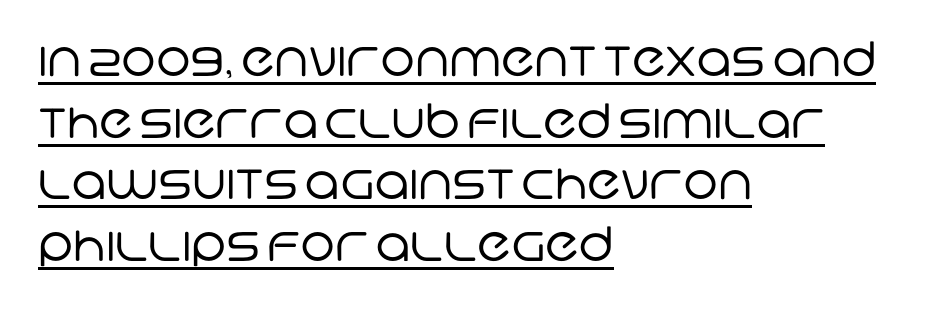
Q: Is the text bold? A: No.
Q: Is the typeface a serif or a sans-serif typeface? A: Sans-serif.
Q: Is the text underlined? A: Yes.
Q: How is the paragraph aligned? A: Left-aligned.
Q: Is the spacing between letters normal or unusually wide? A: Normal.
Q: Is the spacing between lines tight, normal or loose? A: Normal.
Q: Width (condensed, normal, or wide)? A: Normal.
Q: Stroke contrast? A: Low.
Q: x-height? A: Large.
Q: Monospaced? A: No.
